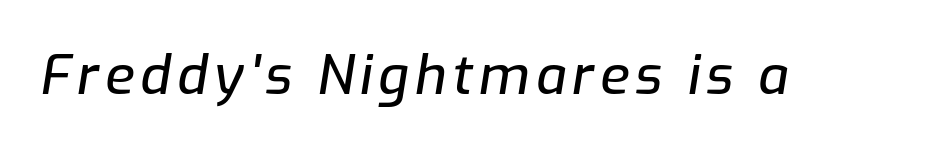
{"italic": "yes", "lean": "right", "slant_degrees": 9, "width": "normal", "stroke_contrast": "low", "x_height": "medium", "monospaced": "no", "underline": "no", "glyph_px": 54}
